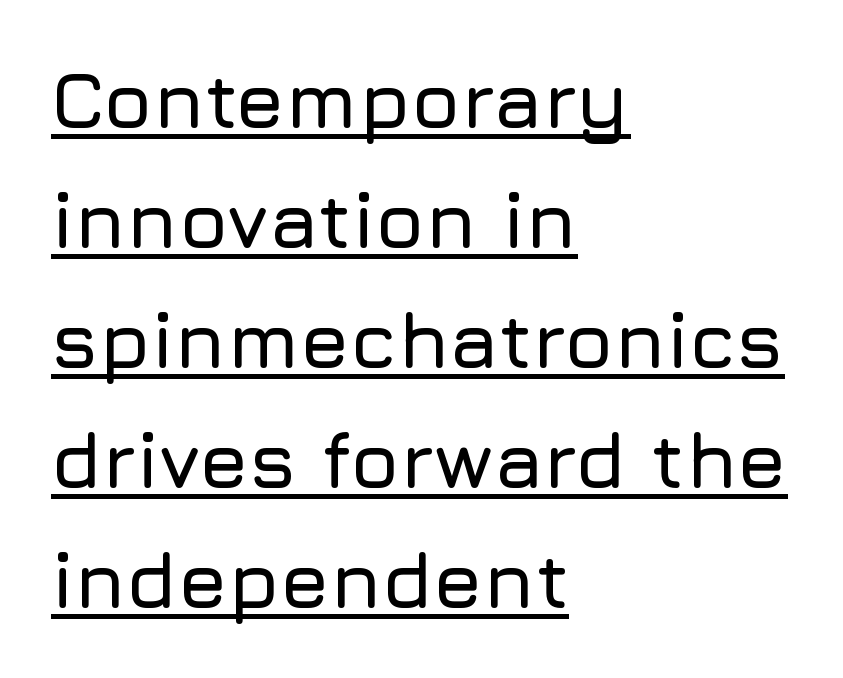
{"serif": "no", "italic": "no", "width": "normal", "stroke_contrast": "low", "x_height": "medium", "monospaced": "no", "underline": "yes", "align": "left", "line_spacing": "normal", "line_spacing_ratio": 1.52, "letter_spacing": "normal", "letter_spacing_em": 0.0, "glyph_px": 79}
